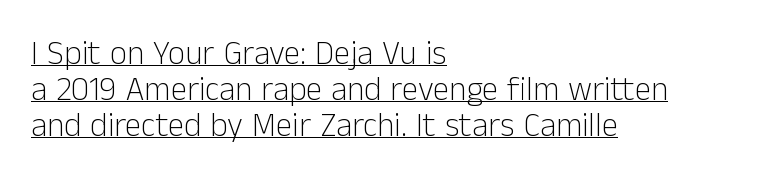
{"serif": "no", "italic": "no", "bold": "no", "weight": "light", "width": "normal", "stroke_contrast": "low", "x_height": "medium", "monospaced": "no", "underline": "yes", "align": "left", "line_spacing": "tight", "line_spacing_ratio": 1.09, "letter_spacing": "normal", "letter_spacing_em": 0.0, "glyph_px": 33}
